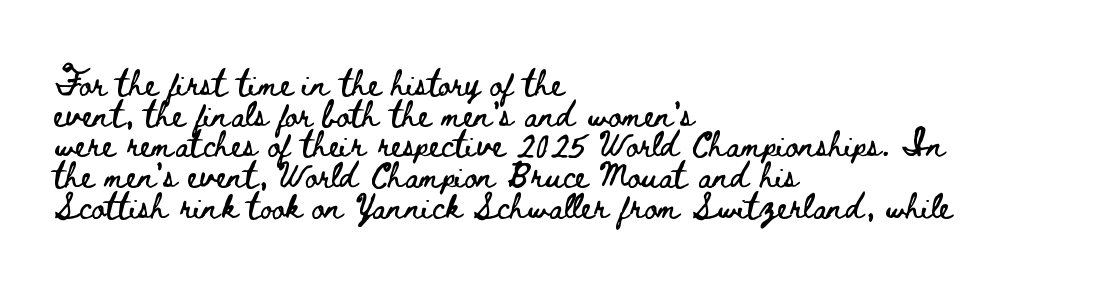
{"underline": "no", "align": "left", "line_spacing_ratio": 1.23, "letter_spacing": "normal", "letter_spacing_em": 0.0, "glyph_px": 25}
